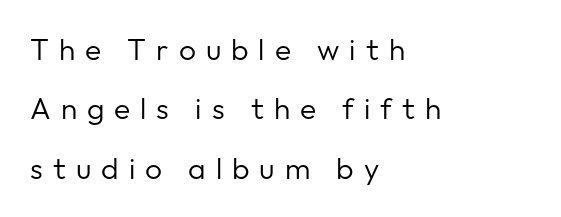
The image shows 30 px regular-weight sans-serif type, upright; set left-aligned, loose line spacing (1.98x), unusually wide letter spacing (+0.33 em), not underlined; low stroke contrast and a medium x-height.
